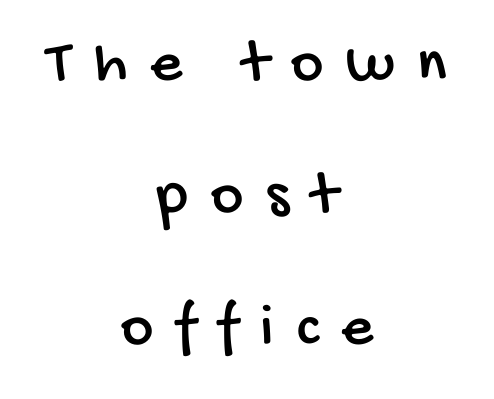
The image shows 62 px condensed sans-serif type; set centered, loose line spacing (2.13x), unusually wide letter spacing (+0.37 em), not underlined; low stroke contrast and a large x-height.
